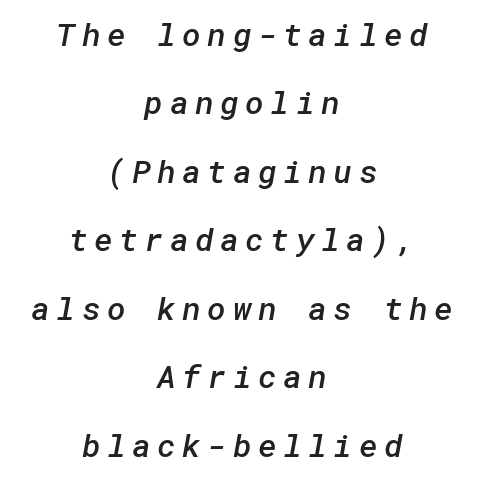
{"serif": "no", "bold": "semi", "weight": "semibold", "width": "normal", "stroke_contrast": "low", "x_height": "medium", "underline": "no", "align": "center", "line_spacing": "loose", "line_spacing_ratio": 2.14, "letter_spacing": "wide", "letter_spacing_em": 0.2, "glyph_px": 32}
